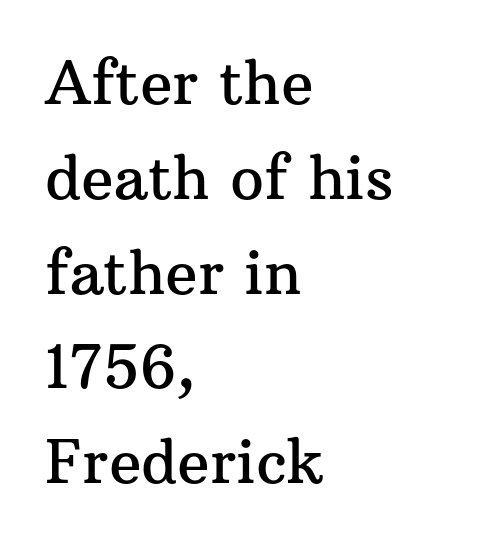
The image shows 60 px serif type, upright; set left-aligned, normal line spacing (1.58x), normal letter spacing, not underlined; medium stroke contrast and a medium x-height.
